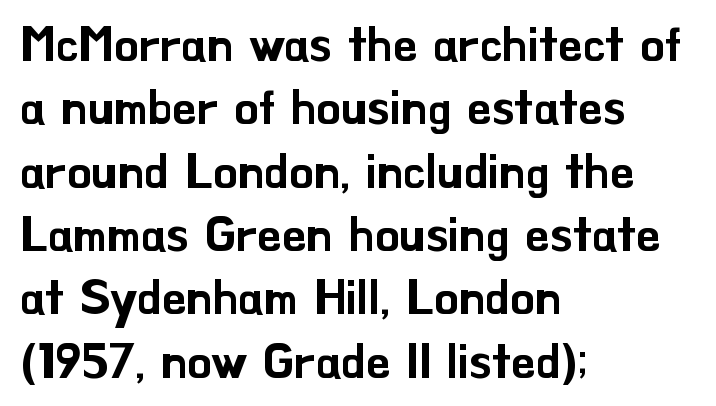
The image shows 48 px sans-serif type, upright; set left-aligned, normal line spacing (1.32x), normal letter spacing, not underlined; low stroke contrast and a small x-height.
